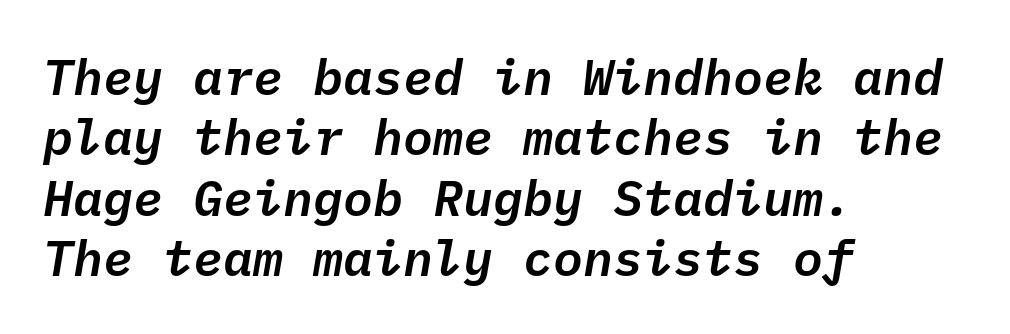
{"italic": "yes", "lean": "right", "slant_degrees": 10, "width": "normal", "stroke_contrast": "low", "x_height": "medium", "monospaced": "yes", "underline": "no", "align": "left", "line_spacing_ratio": 1.21, "letter_spacing": "normal", "letter_spacing_em": 0.0, "glyph_px": 50}
